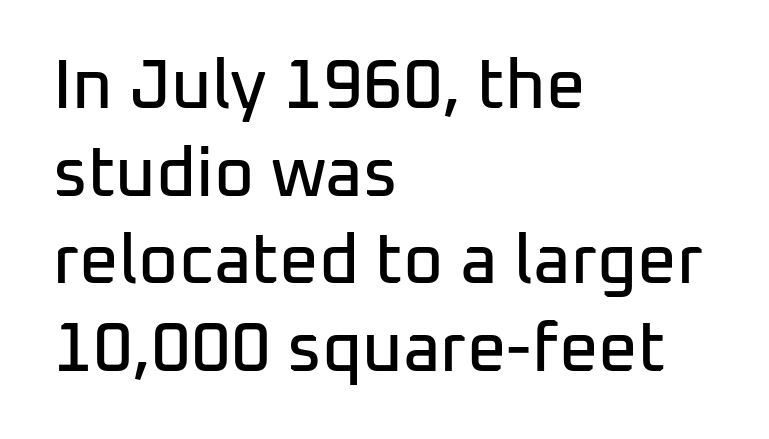
The image shows 69 px sans-serif type, upright; set left-aligned, normal line spacing (1.27x), normal letter spacing, not underlined; low stroke contrast and a medium x-height.
